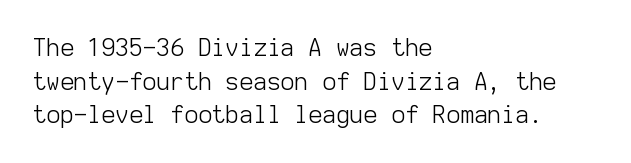
The image shows 24 px text type, upright; set left-aligned, normal line spacing (1.4x), normal letter spacing, not underlined.
